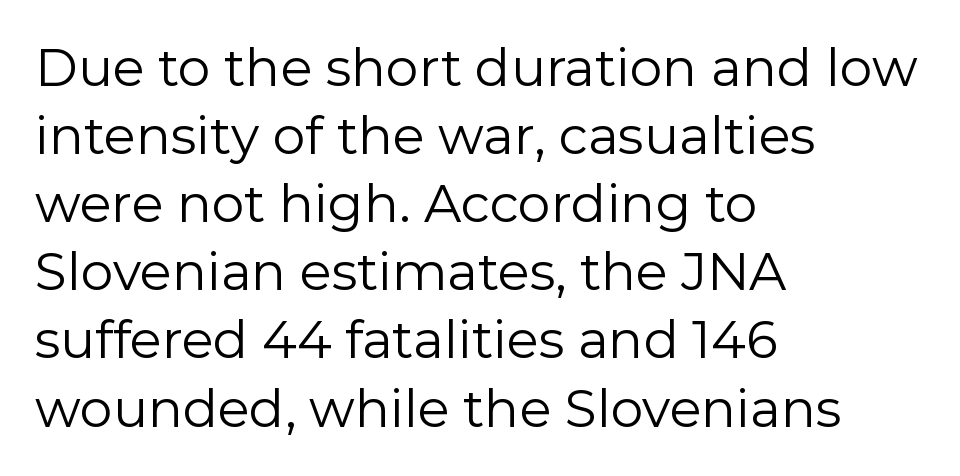
Q: Is the text bold? A: No.
Q: Is the text italic (slanted)? A: No, it is upright.
Q: Is the typeface a serif or a sans-serif typeface? A: Sans-serif.
Q: Is the text underlined? A: No.
Q: How is the paragraph aligned? A: Left-aligned.
Q: Is the spacing between letters normal or unusually wide? A: Normal.
Q: Is the spacing between lines tight, normal or loose? A: Normal.
Q: Width (condensed, normal, or wide)? A: Normal.
Q: Stroke contrast? A: Low.
Q: x-height? A: Medium.
Q: Monospaced? A: No.
